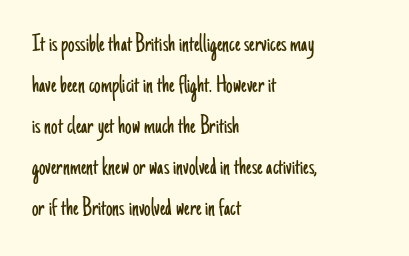
Q: Is the text bold? A: No.
Q: Is the text italic (slanted)? A: No, it is upright.
Q: Is the text underlined? A: No.
Q: How is the paragraph aligned? A: Left-aligned.
Q: Is the spacing between letters normal or unusually wide? A: Normal.
Q: Is the spacing between lines tight, normal or loose? A: Normal.
